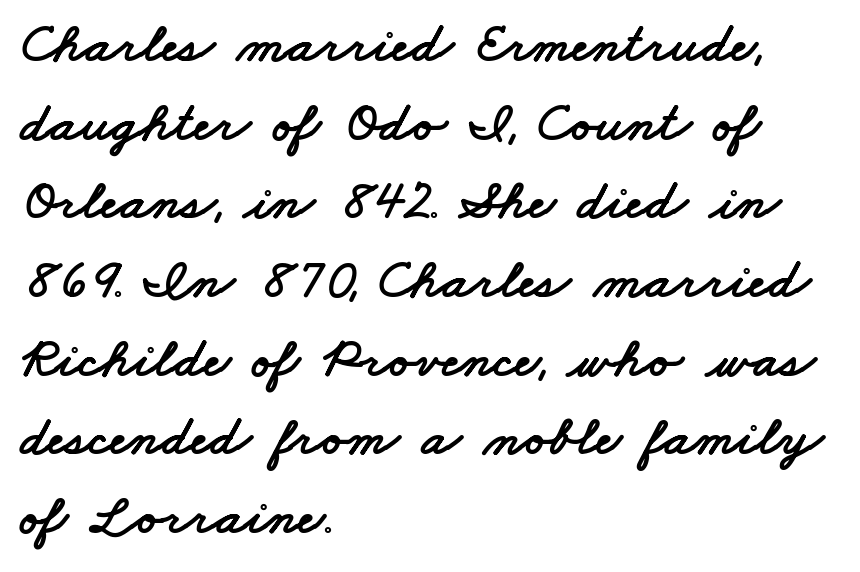
{"serif": "no", "width": "wide", "stroke_contrast": "low", "x_height": "small", "monospaced": "no", "underline": "no", "align": "left", "line_spacing": "normal", "line_spacing_ratio": 1.38, "letter_spacing": "normal", "letter_spacing_em": 0.0, "glyph_px": 57}
